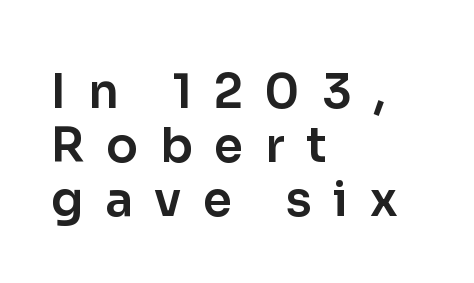
{"serif": "no", "italic": "no", "width": "normal", "stroke_contrast": "low", "x_height": "medium", "monospaced": "no", "underline": "no", "align": "left", "line_spacing": "tight", "line_spacing_ratio": 1.15, "letter_spacing": "wide", "letter_spacing_em": 0.46, "glyph_px": 47}
